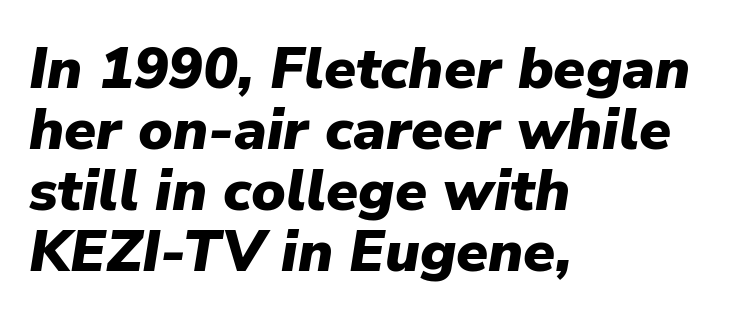
The image shows 58 px heavy type, italic (leaning right); set left-aligned, tight line spacing (1.05x), normal letter spacing, not underlined; low stroke contrast and a medium x-height.
